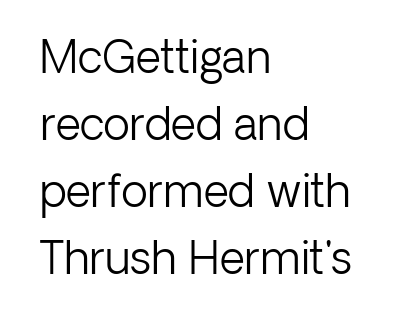
The image shows 44 px light sans-serif type, upright; set left-aligned, normal line spacing (1.52x), normal letter spacing, not underlined; low stroke contrast and a medium x-height.
